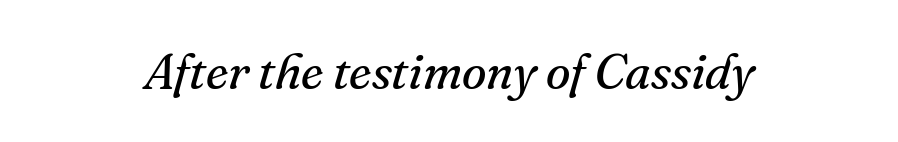
Q: Is the text bold? A: No.
Q: Is the text italic (slanted)? A: Yes, it leans right by about 16 degrees.
Q: Is the typeface a serif or a sans-serif typeface? A: Serif.
Q: Is the text underlined? A: No.
Q: How is the paragraph aligned? A: Centered.
Q: Is the spacing between letters normal or unusually wide? A: Normal.
Q: Width (condensed, normal, or wide)? A: Normal.
Q: Stroke contrast? A: Medium.
Q: x-height? A: Small.
Q: Monospaced? A: No.
